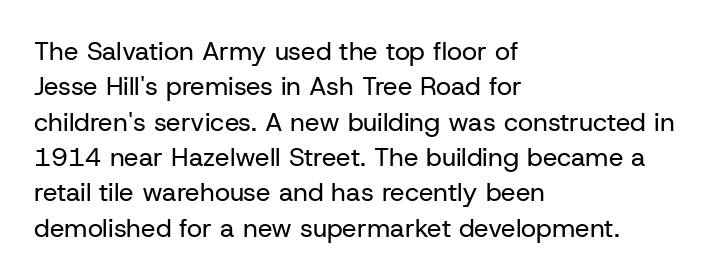
Vertically, the passage feels balanced, rows spaced as you'd expect. No italicization has been applied; the sample stays upright. A bare baseline throughout the passage. Think standard paragraph weight, or any step lighter than that.
